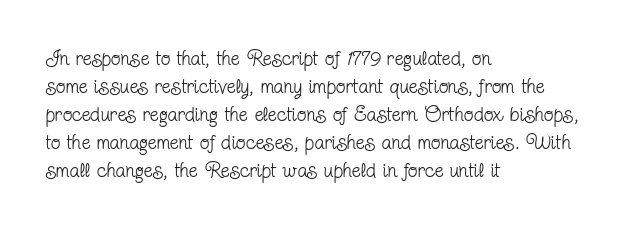
Q: Is the text bold? A: No.
Q: Is the text italic (slanted)? A: No, it is upright.
Q: Is the text underlined? A: No.
Q: How is the paragraph aligned? A: Left-aligned.
Q: Is the spacing between letters normal or unusually wide? A: Normal.
Q: Is the spacing between lines tight, normal or loose? A: Normal.
